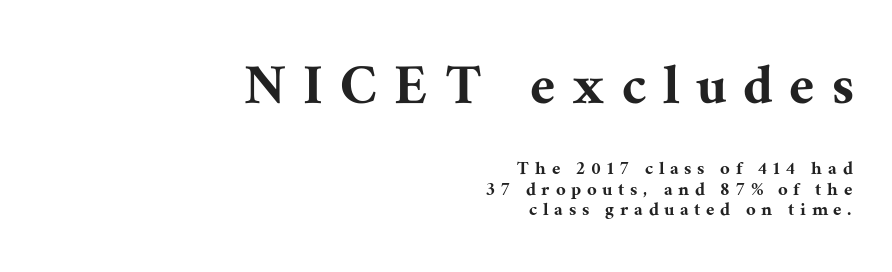
Q: Is the text italic (slanted)? A: No, it is upright.
Q: Is the typeface a serif or a sans-serif typeface? A: Serif.
Q: Is the text underlined? A: No.
Q: How is the paragraph aligned? A: Right-aligned.
Q: Is the spacing between letters normal or unusually wide? A: Unusually wide.
Q: Is the spacing between lines tight, normal or loose? A: Tight.
Q: Which block of text is set in a larger size, the first (top) or the second (bottom)? A: The first (top) one.
Q: Width (condensed, normal, or wide)? A: Normal.
Q: Stroke contrast? A: Medium.
Q: x-height? A: Medium.
Q: Monospaced? A: No.
